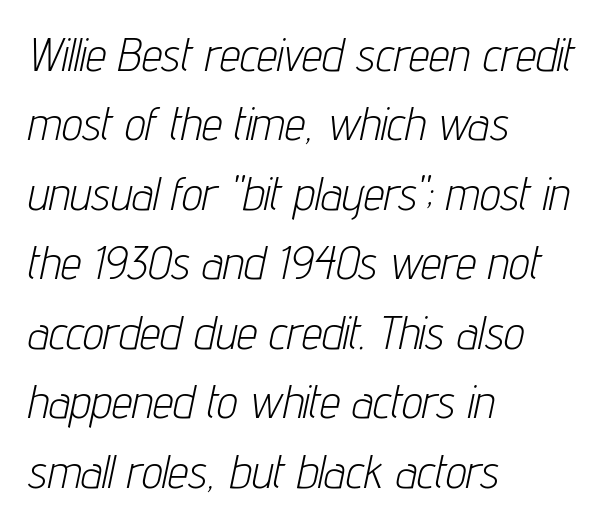
Q: Is the text bold? A: No.
Q: Is the text italic (slanted)? A: Yes, it leans right by about 12 degrees.
Q: Is the text underlined? A: No.
Q: How is the paragraph aligned? A: Left-aligned.
Q: Is the spacing between letters normal or unusually wide? A: Normal.
Q: Is the spacing between lines tight, normal or loose? A: Normal.
Q: Width (condensed, normal, or wide)? A: Condensed.
Q: Stroke contrast? A: Low.
Q: x-height? A: Medium.
Q: Monospaced? A: No.
